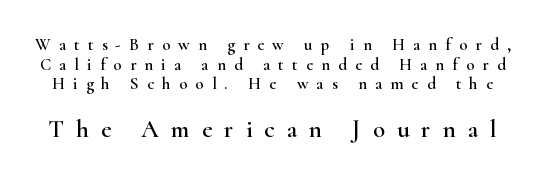
Plain, unruled lines of type. The type sits square on the baseline with zero lean. The face used here appears at its bigger size in the lower chunk. The horizontal fit of the characters is loose and conspicuously gappy.
